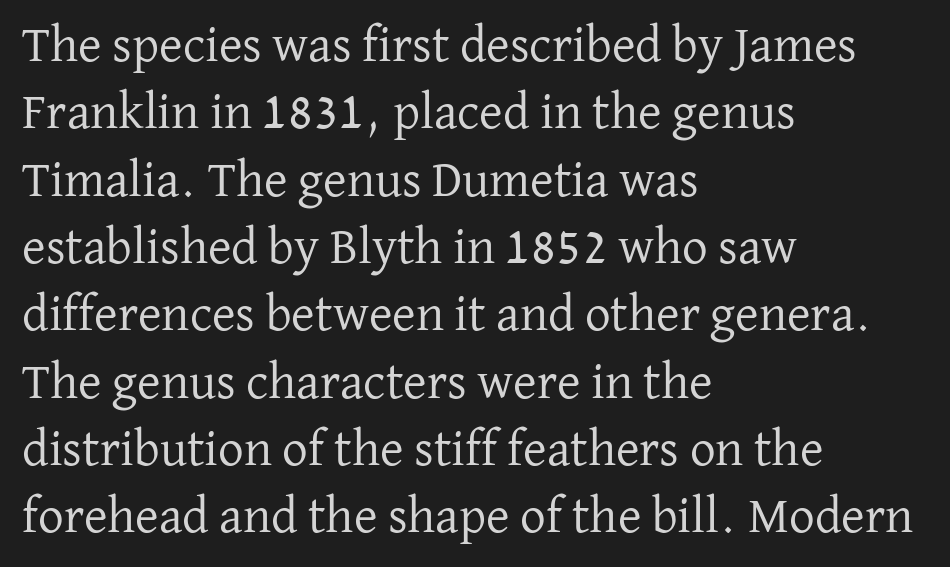
Q: Is the text bold? A: No.
Q: Is the text italic (slanted)? A: No, it is upright.
Q: Is the typeface a serif or a sans-serif typeface? A: Serif.
Q: Is the text underlined? A: No.
Q: How is the paragraph aligned? A: Left-aligned.
Q: Is the spacing between letters normal or unusually wide? A: Normal.
Q: Is the spacing between lines tight, normal or loose? A: Normal.
Q: Width (condensed, normal, or wide)? A: Normal.
Q: Stroke contrast? A: Low.
Q: x-height? A: Medium.
Q: Monospaced? A: No.
